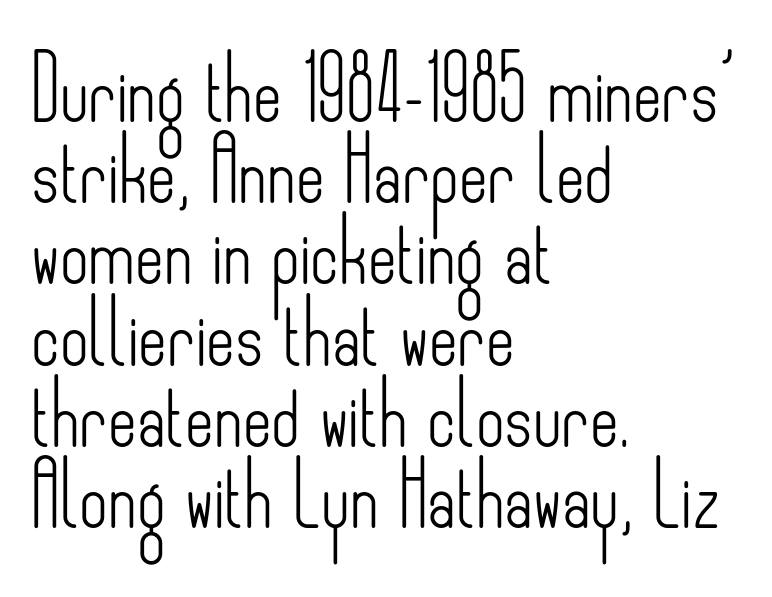
The image shows 62 px light, condensed sans-serif type, upright; set left-aligned, normal line spacing (1.31x), normal letter spacing, not underlined; low stroke contrast and a small x-height.
